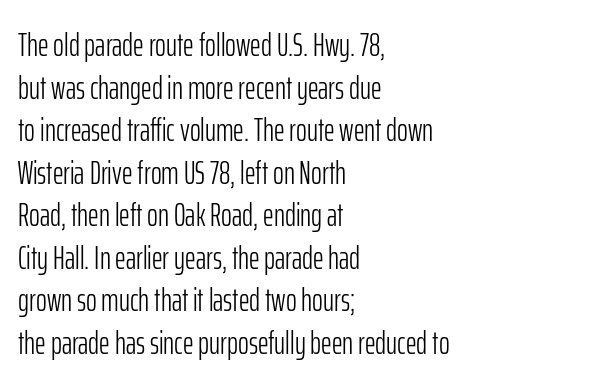
{"serif": "no", "italic": "no", "bold": "no", "weight": "light", "width": "condensed", "stroke_contrast": "low", "x_height": "medium", "monospaced": "no", "underline": "no", "align": "left", "line_spacing": "normal", "line_spacing_ratio": 1.29, "letter_spacing": "normal", "letter_spacing_em": 0.0, "glyph_px": 33}
